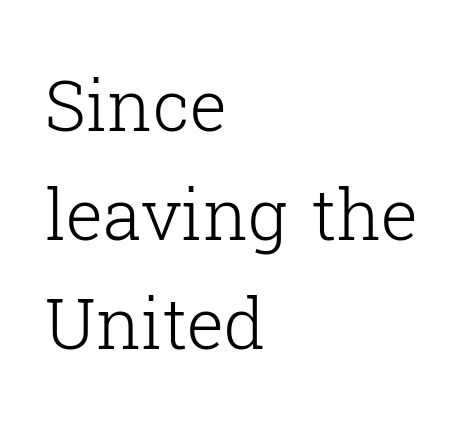
The typeface chosen for these lines features serifs. Counters stay open thanks to moderate or lighter strokes. Is the block centered? No — it sits flush against the left margin. This rendering leaves character spacing at its baseline value. Proportional: the letters do not fall into vertical columns.
